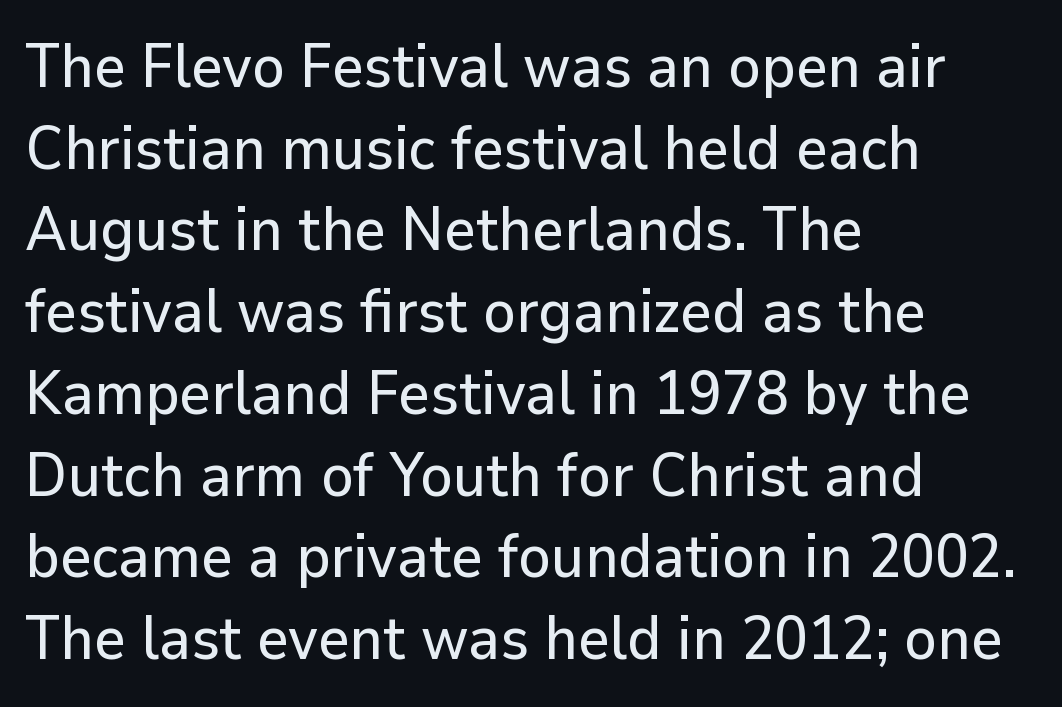
A typesetter would call this proportional, since set widths differ per character. Successive baselines arrive at the customary interval. This sample uses a sans-serif face. Do the letters lean? They stand straight. Which margin do the lines hug? The left one — the right edge is uneven.
